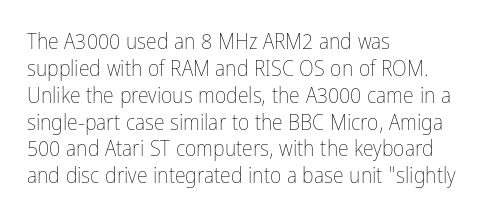
The image shows 22 px text type, upright; set left-aligned, line spacing 1.22x, normal letter spacing, not underlined.
